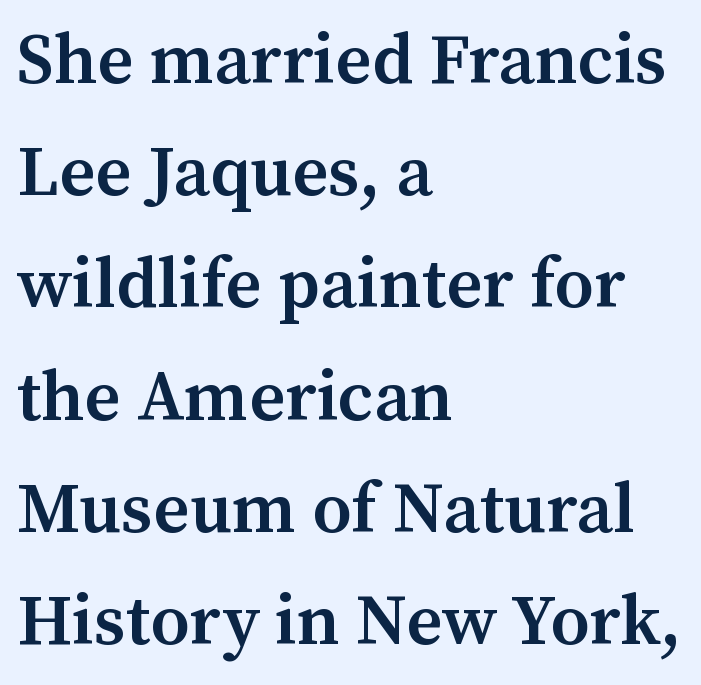
The image shows 71 px semibold serif type, upright; set left-aligned, normal line spacing (1.58x), normal letter spacing, not underlined; medium stroke contrast and a medium x-height.
